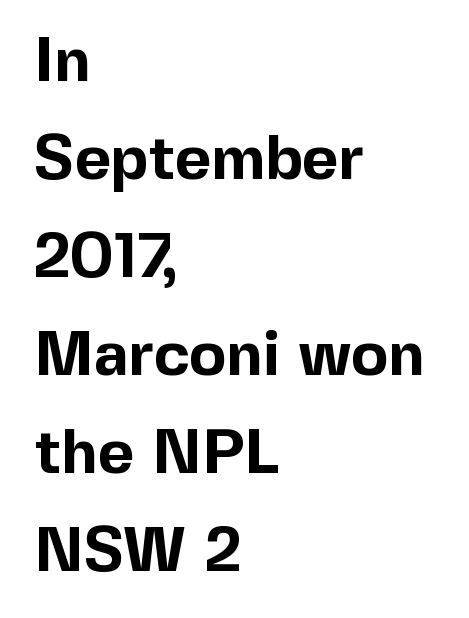
The image shows 62 px bold sans-serif type, upright; set left-aligned, normal line spacing (1.58x), normal letter spacing, not underlined; a medium x-height.
